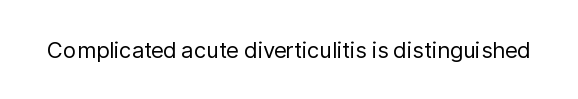
{"italic": "no", "bold": "no", "underline": "no", "letter_spacing": "normal", "letter_spacing_em": 0.0, "glyph_px": 22}
